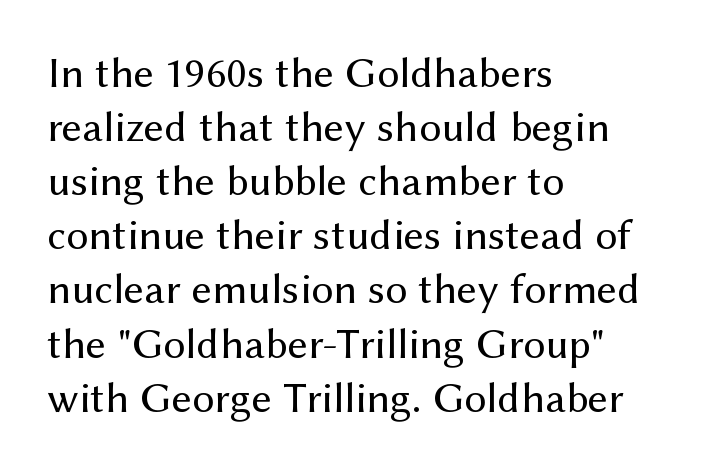
{"serif": "no", "italic": "no", "bold": "no", "weight": "regular", "width": "normal", "stroke_contrast": "medium", "x_height": "medium", "monospaced": "no", "underline": "no", "align": "left", "line_spacing_ratio": 1.23, "letter_spacing": "normal", "letter_spacing_em": 0.0, "glyph_px": 44}
